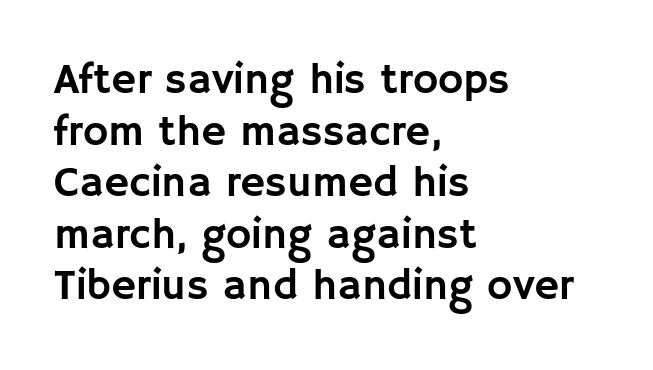
The letterforms sit shoulder to shoulder at normal distance. The typeface chosen for these lines omits serifs. Style check: upright. A clean baseline with only descenders dipping below it. The passage shown is typed in a proportional face where columns would drift.
